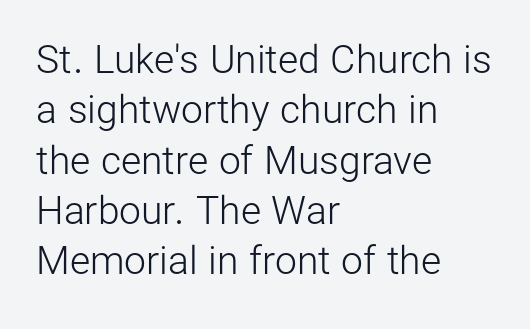
{"serif": "no", "italic": "no", "bold": "no", "weight": "light", "width": "normal", "stroke_contrast": "low", "x_height": "medium", "monospaced": "no", "underline": "no", "align": "left", "line_spacing": "normal", "line_spacing_ratio": 1.29, "letter_spacing": "normal", "letter_spacing_em": 0.0, "glyph_px": 39}
